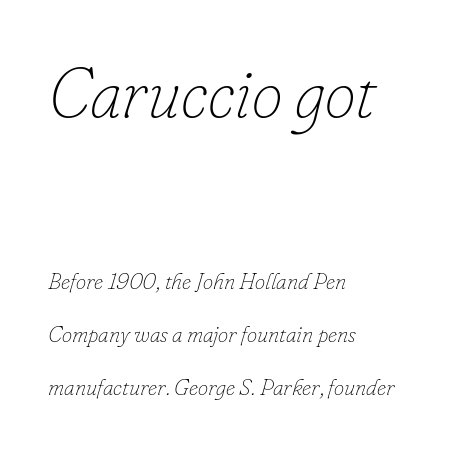
The image shows 70 px thin type, italic (leaning right); set left-aligned, loose line spacing (2.31x), normal letter spacing, not underlined; the first (top) block is 3.04x larger; low stroke contrast and a small x-height.
